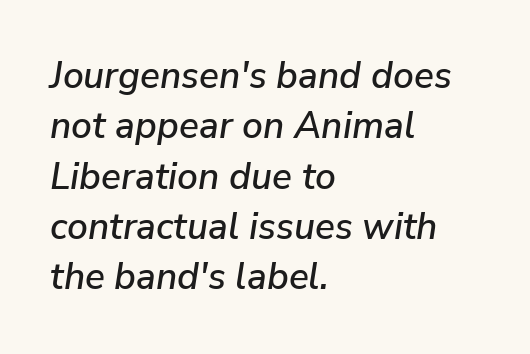
The image shows 37 px text type, italic (leaning right); set left-aligned, normal line spacing (1.36x), normal letter spacing, not underlined; low stroke contrast and a medium x-height.
